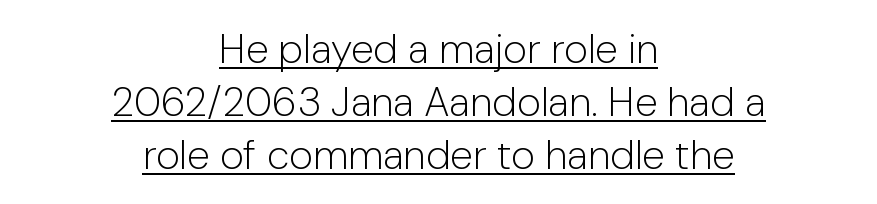
Vertical strokes here are truly vertical. Like a heading marked for emphasis, these lines bear an underscore. Serif or sans? Sans — the stroke terminals are bare. No extra ink here — the face is not bold. The face used here is rendered with its standard letterfit. These lines stack symmetrically, like a column narrowing and widening about its center.
